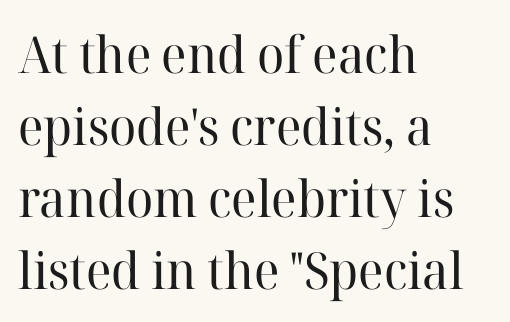
Counters stay open thanks to moderate or lighter strokes. Each line starts at the same left margin while the right side varies. This sample has the flowing, uneven cadence of proportional lettering. Quick note: not italic, upright. The rendering keeps characters at their native spacing. One glance says typical: line gaps are just what's usual.
